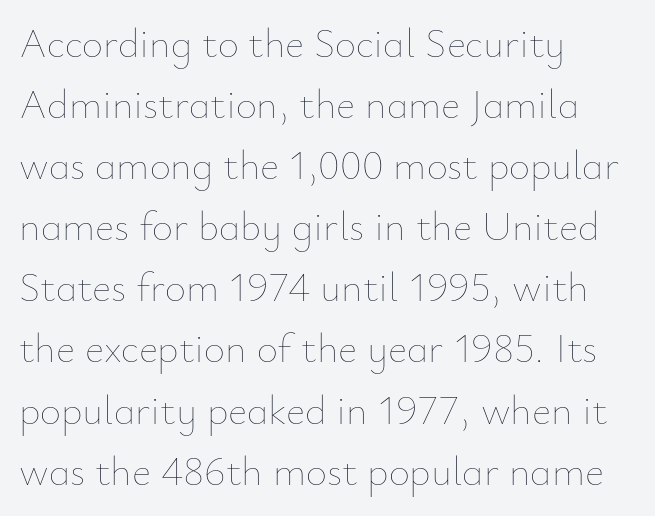
Q: Is the text bold? A: No.
Q: Is the text italic (slanted)? A: No, it is upright.
Q: Is the text underlined? A: No.
Q: How is the paragraph aligned? A: Left-aligned.
Q: Is the spacing between letters normal or unusually wide? A: Normal.
Q: Is the spacing between lines tight, normal or loose? A: Normal.
Q: Width (condensed, normal, or wide)? A: Normal.
Q: Stroke contrast? A: Low.
Q: x-height? A: Small.
Q: Monospaced? A: No.
